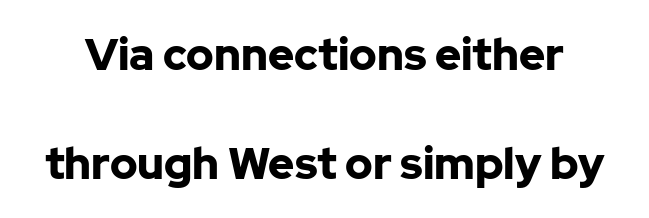
Q: Is the text bold? A: Yes.
Q: Is the text italic (slanted)? A: No, it is upright.
Q: Is the typeface a serif or a sans-serif typeface? A: Sans-serif.
Q: Is the text underlined? A: No.
Q: Is the spacing between letters normal or unusually wide? A: Normal.
Q: Is the spacing between lines tight, normal or loose? A: Loose.
Q: Width (condensed, normal, or wide)? A: Normal.
Q: Stroke contrast? A: Low.
Q: x-height? A: Medium.
Q: Monospaced? A: No.
